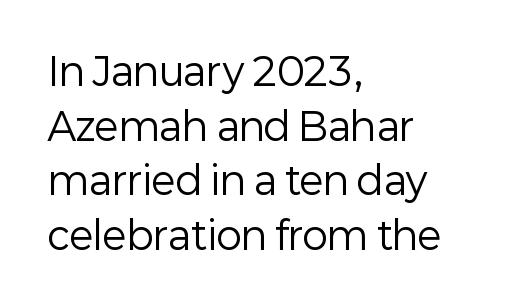
Q: Is the text bold? A: No.
Q: Is the text italic (slanted)? A: No, it is upright.
Q: Is the typeface a serif or a sans-serif typeface? A: Sans-serif.
Q: Is the text underlined? A: No.
Q: How is the paragraph aligned? A: Left-aligned.
Q: Is the spacing between letters normal or unusually wide? A: Normal.
Q: Is the spacing between lines tight, normal or loose? A: Normal.
Q: Width (condensed, normal, or wide)? A: Normal.
Q: Stroke contrast? A: Low.
Q: x-height? A: Medium.
Q: Monospaced? A: No.
